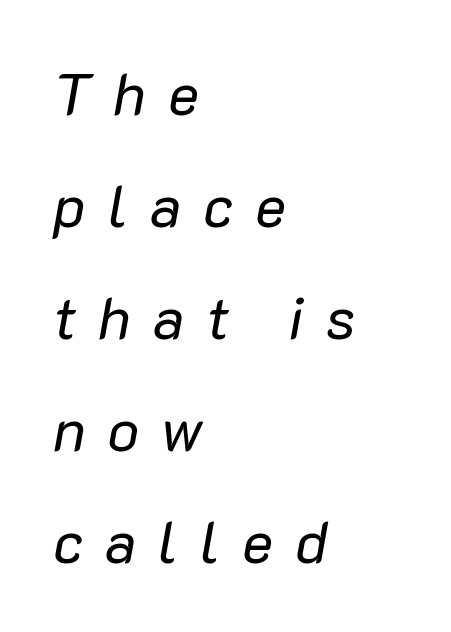
{"italic": "yes", "lean": "right", "slant_degrees": 10, "bold": "no", "weight": "regular", "width": "normal", "stroke_contrast": "low", "x_height": "medium", "monospaced": "no", "underline": "no", "align": "left", "line_spacing": "loose", "line_spacing_ratio": 1.9, "letter_spacing": "wide", "letter_spacing_em": 0.37, "glyph_px": 59}
